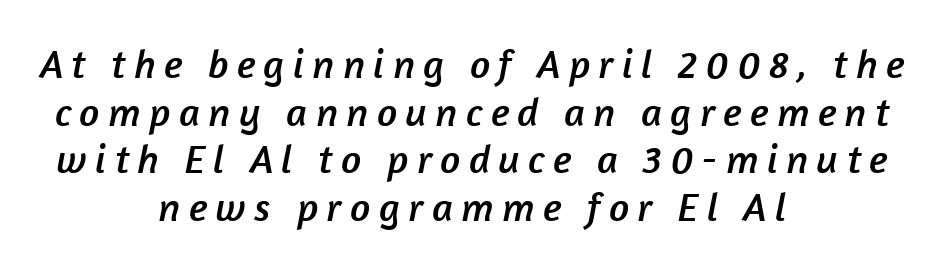
The image shows 40 px sans-serif type; set centered, line spacing 1.19x, unusually wide letter spacing (+0.21 em), not underlined; low stroke contrast and a medium x-height.
